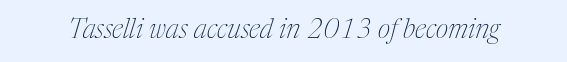
The image shows 27 px text type, italic (leaning right); set normal letter spacing, not underlined.
